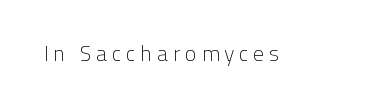
Q: Is the text bold? A: No.
Q: Is the text italic (slanted)? A: No, it is upright.
Q: Is the text underlined? A: No.
Q: Is the spacing between letters normal or unusually wide? A: Unusually wide.
